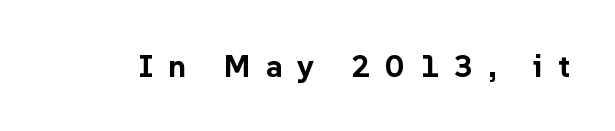
{"serif": "no", "italic": "no", "bold": "yes", "weight": "bold", "width": "normal", "stroke_contrast": "low", "x_height": "medium", "monospaced": "no", "underline": "no", "letter_spacing": "wide", "letter_spacing_em": 0.47, "glyph_px": 32}
